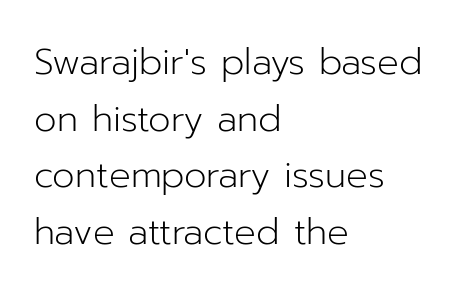
The image shows 36 px light sans-serif type, upright; set left-aligned, normal line spacing (1.57x), normal letter spacing, not underlined; low stroke contrast and a medium x-height.
